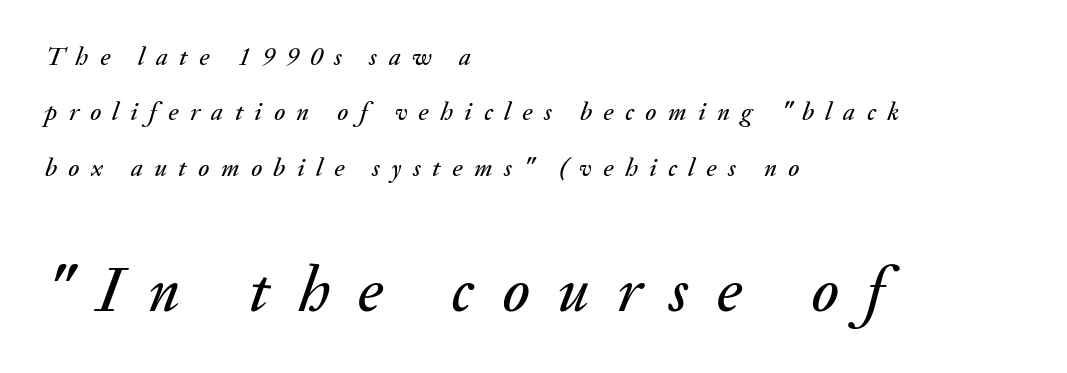
Line starts are locked; line ends wander. Leading is clearly above the norm, producing a sparse column. Does the lettering tilt? It does — this is italic. Nobody drew a line under any word here.
